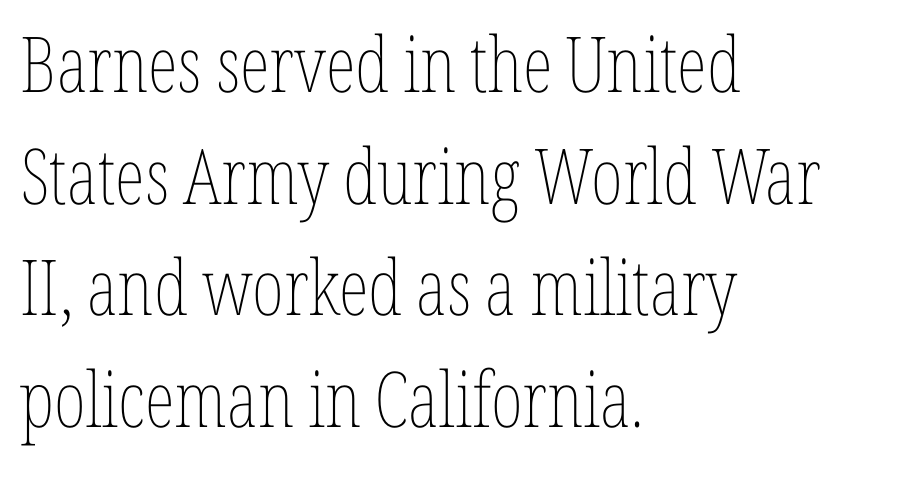
The image shows 77 px thin, condensed type, upright; set left-aligned, normal line spacing (1.45x), normal letter spacing, not underlined; low stroke contrast and a medium x-height.
